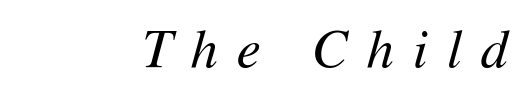
{"italic": "yes", "lean": "right", "slant_degrees": 11, "bold": "no", "weight": "regular", "width": "normal", "stroke_contrast": "medium", "x_height": "medium", "monospaced": "no", "underline": "no", "align": "right", "letter_spacing": "wide", "letter_spacing_em": 0.35, "glyph_px": 54}
